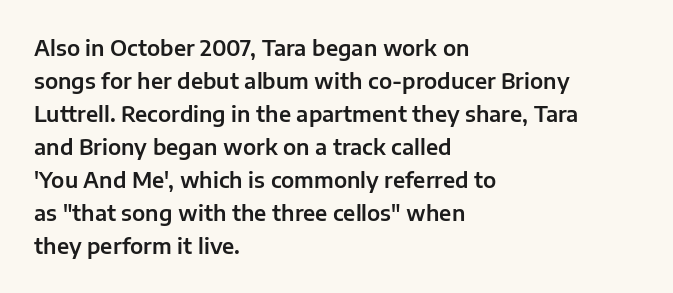
{"italic": "no", "underline": "no", "align": "left", "line_spacing": "normal", "line_spacing_ratio": 1.57, "letter_spacing": "normal", "letter_spacing_em": 0.0, "glyph_px": 21}
